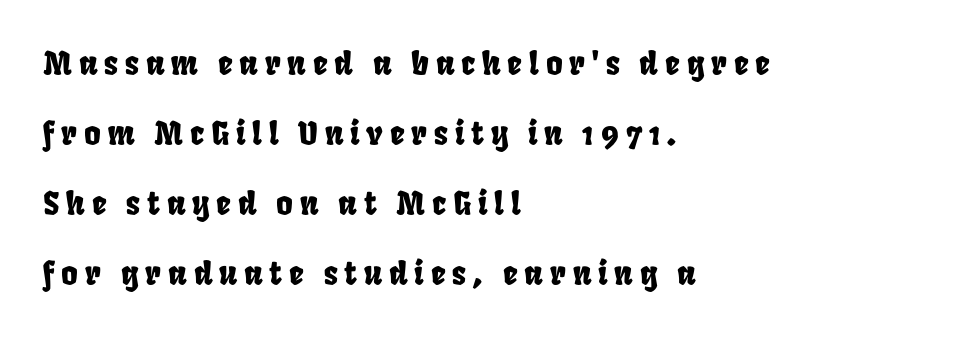
Here the designer chose a conventional face with non-uniform glyph widths. Has an underline been added? It has not. The space between consecutive lines is lavish. Each line starts at the same left margin while the right side varies. The tracking reads as deliberately expanded to a designer's eye.
